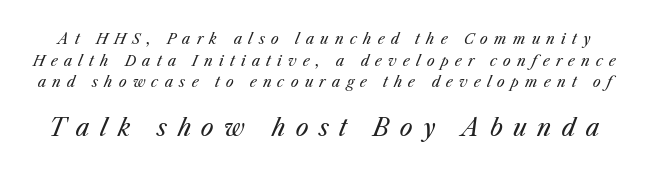
{"italic": "yes", "lean": "right", "slant_degrees": 25, "bold": "no", "underline": "no", "line_spacing": "normal", "line_spacing_ratio": 1.54, "letter_spacing": "wide", "letter_spacing_em": 0.44, "larger_block": "second", "size_ratio": 1.64, "glyph_px": 23}
